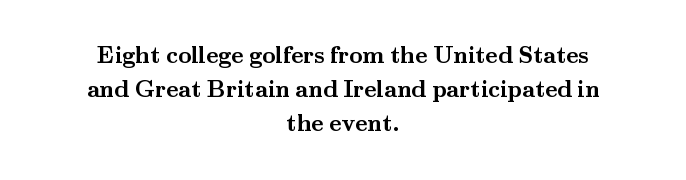
The image shows 23 px bold type, upright; set centered, normal line spacing (1.47x), normal letter spacing, not underlined.
